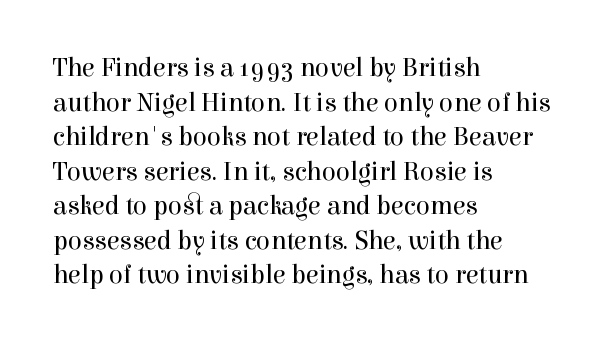
{"italic": "no", "bold": "no", "underline": "no", "align": "left", "line_spacing": "normal", "line_spacing_ratio": 1.33, "letter_spacing": "normal", "letter_spacing_em": 0.0, "glyph_px": 26}
